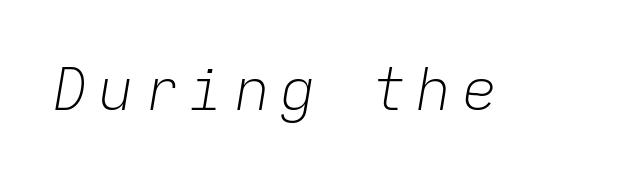
The image shows 59 px light type, italic (leaning right), monospaced; set not underlined; low stroke contrast and a medium x-height.
